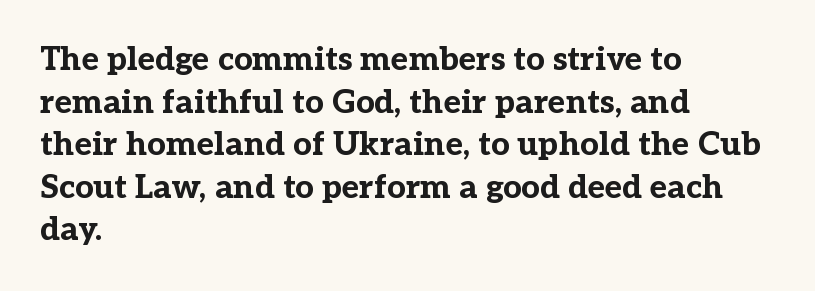
This rendering employs a face with finishing strokes, i.e., a serif. Teacher's note: observe the even left margin — that is flush-left alignment. There is no visible air inserted between adjacent glyphs. Set as a true bold cut, around the 700 mark.
